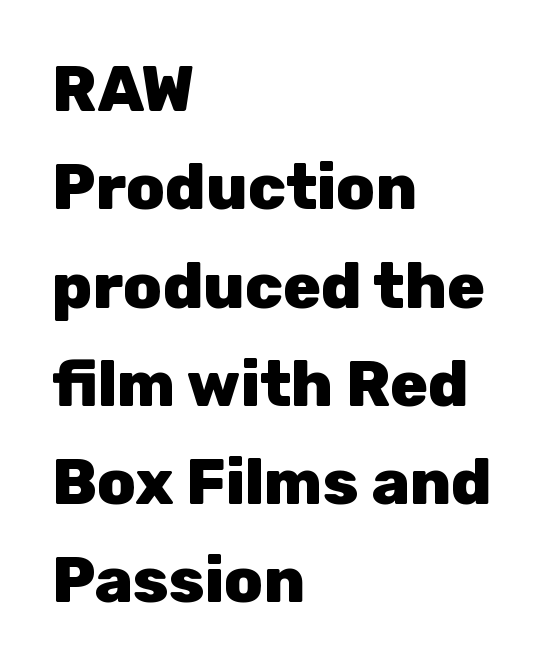
{"serif": "no", "italic": "no", "bold": "yes", "weight": "heavy", "width": "normal", "stroke_contrast": "low", "x_height": "medium", "monospaced": "no", "underline": "no", "align": "left", "line_spacing": "normal", "line_spacing_ratio": 1.56, "letter_spacing": "normal", "letter_spacing_em": 0.0, "glyph_px": 63}
